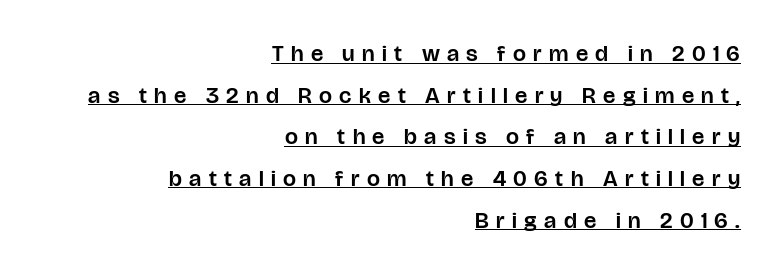
{"italic": "no", "underline": "yes", "align": "right", "line_spacing_ratio": 1.81, "letter_spacing": "wide", "letter_spacing_em": 0.32, "glyph_px": 23}
